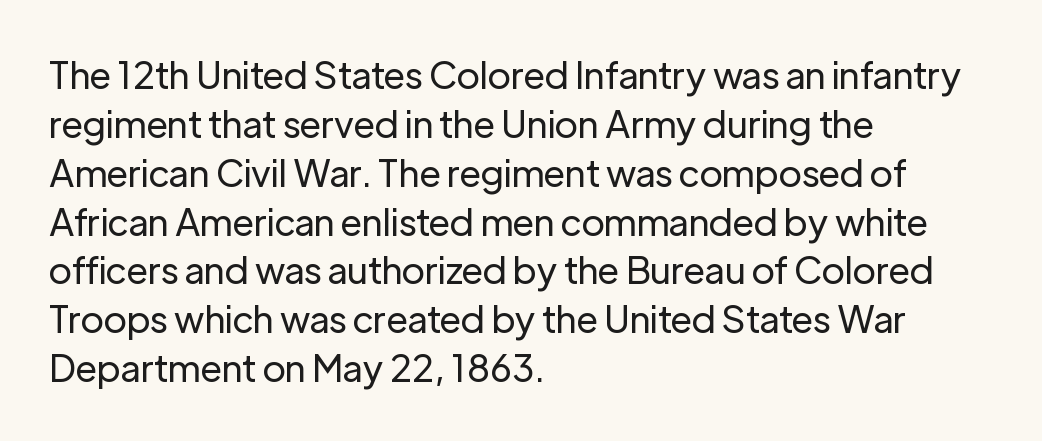
The type is set solid horizontally, with unmodified tracking. The words here are not underlined. A typesetter would call this leading conventional body-copy spacing. No heavy texture on the line: the type isn't bold. These lines are rendered in a variable-pitch font. Typographically, this falls in the sans-serif category.
